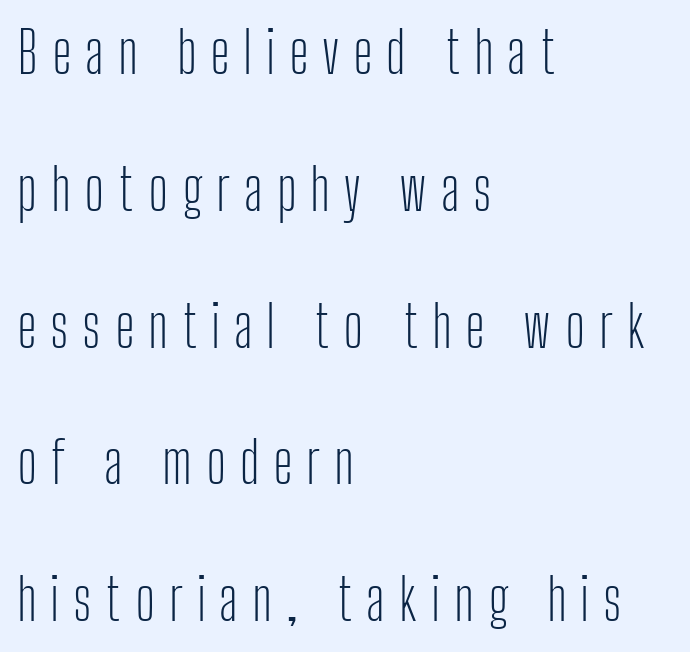
These lines are composed in type without serifs. Characters follow at a spacing far wider than the type designer built in. Underlining? Definitely not there. The face used here is proportionally spaced, like ordinary book or web type.
